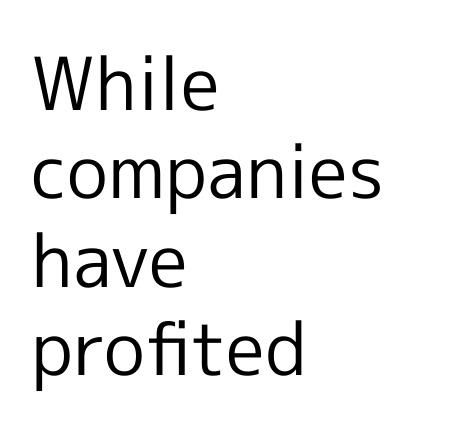
{"serif": "no", "italic": "no", "bold": "no", "weight": "regular", "width": "normal", "x_height": "medium", "monospaced": "no", "underline": "no", "align": "left", "line_spacing_ratio": 1.21, "letter_spacing": "normal", "letter_spacing_em": 0.0, "glyph_px": 73}
